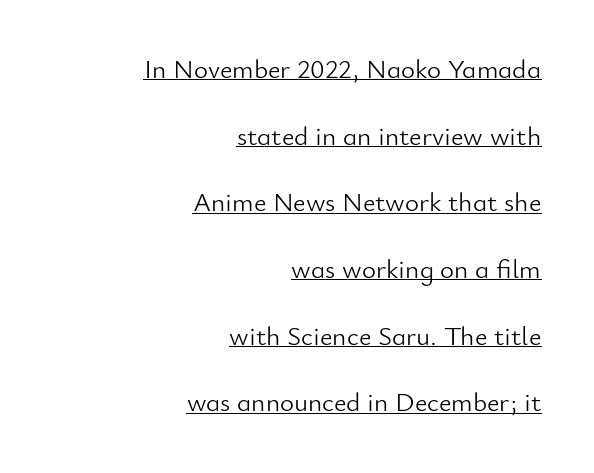
{"italic": "no", "bold": "no", "underline": "yes", "align": "right", "line_spacing": "loose", "line_spacing_ratio": 2.47, "letter_spacing": "normal", "letter_spacing_em": 0.0, "glyph_px": 27}
